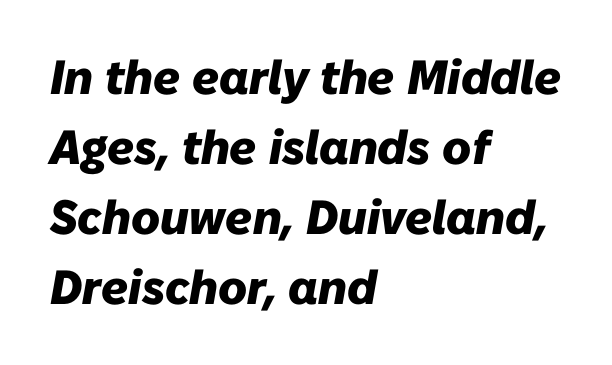
{"italic": "yes", "lean": "right", "slant_degrees": 10, "bold": "yes", "weight": "heavy", "width": "normal", "stroke_contrast": "low", "x_height": "medium", "monospaced": "no", "underline": "no", "align": "left", "line_spacing": "normal", "line_spacing_ratio": 1.46, "letter_spacing": "normal", "letter_spacing_em": 0.0, "glyph_px": 48}
